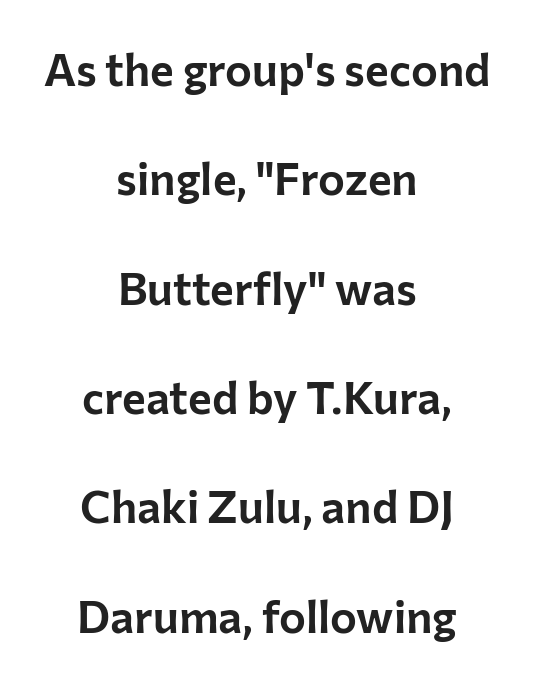
The image shows 45 px sans-serif type, upright; set centered, loose line spacing (2.43x), normal letter spacing, not underlined; low stroke contrast and a medium x-height.
